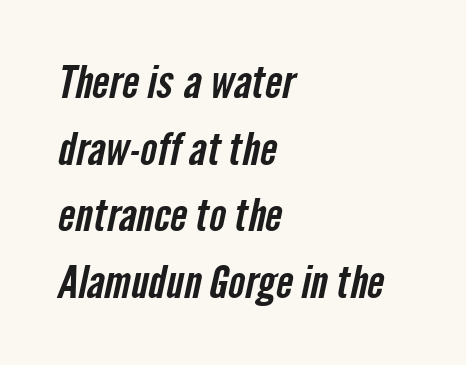
Q: Is the typeface a serif or a sans-serif typeface? A: Sans-serif.
Q: Is the text underlined? A: No.
Q: How is the paragraph aligned? A: Left-aligned.
Q: Is the spacing between letters normal or unusually wide? A: Normal.
Q: Is the spacing between lines tight, normal or loose? A: Normal.
Q: Width (condensed, normal, or wide)? A: Condensed.
Q: Stroke contrast? A: Low.
Q: x-height? A: Medium.
Q: Monospaced? A: No.
